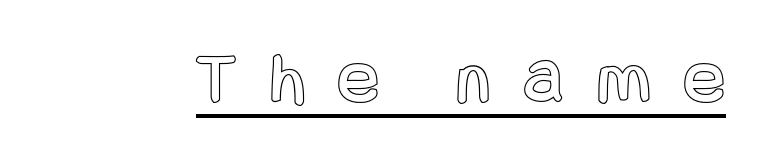
Q: Is the text italic (slanted)? A: No, it is upright.
Q: Is the text underlined? A: Yes.
Q: Is the spacing between letters normal or unusually wide? A: Unusually wide.
Q: Width (condensed, normal, or wide)? A: Condensed.
Q: x-height? A: Large.
